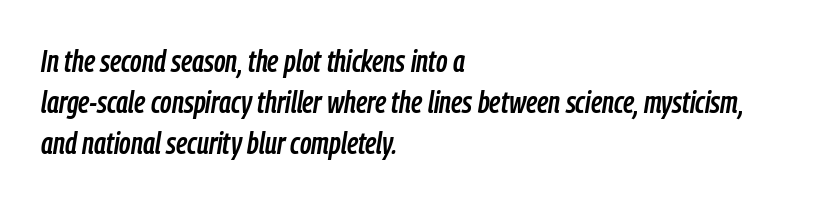
Q: Is the text italic (slanted)? A: Yes, it leans right by about 9 degrees.
Q: Is the text underlined? A: No.
Q: How is the paragraph aligned? A: Left-aligned.
Q: Is the spacing between letters normal or unusually wide? A: Normal.
Q: Is the spacing between lines tight, normal or loose? A: Normal.
Q: Width (condensed, normal, or wide)? A: Condensed.
Q: Stroke contrast? A: Low.
Q: x-height? A: Medium.
Q: Monospaced? A: No.
